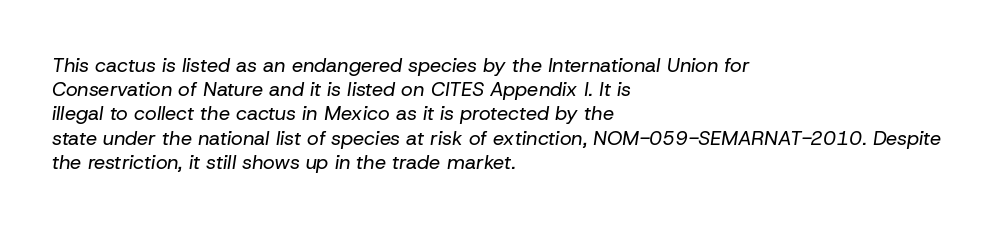
Q: Is the text bold? A: No.
Q: Is the text italic (slanted)? A: Yes, it leans right by about 8 degrees.
Q: Is the text underlined? A: No.
Q: How is the paragraph aligned? A: Left-aligned.
Q: Is the spacing between letters normal or unusually wide? A: Normal.
